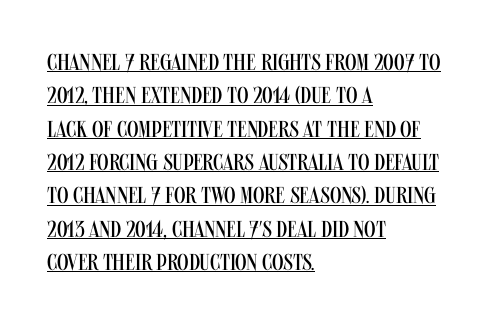
Q: Is the text bold? A: No.
Q: Is the text italic (slanted)? A: No, it is upright.
Q: Is the text underlined? A: Yes.
Q: How is the paragraph aligned? A: Left-aligned.
Q: Is the spacing between letters normal or unusually wide? A: Normal.
Q: Is the spacing between lines tight, normal or loose? A: Normal.
